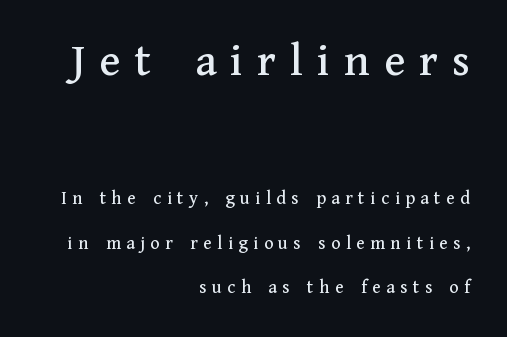
Q: Is the text italic (slanted)? A: No, it is upright.
Q: Is the typeface a serif or a sans-serif typeface? A: Serif.
Q: Is the text underlined? A: No.
Q: How is the paragraph aligned? A: Right-aligned.
Q: Is the spacing between letters normal or unusually wide? A: Unusually wide.
Q: Is the spacing between lines tight, normal or loose? A: Loose.
Q: Which block of text is set in a larger size, the first (top) or the second (bottom)? A: The first (top) one.
Q: Width (condensed, normal, or wide)? A: Normal.
Q: Stroke contrast? A: Medium.
Q: x-height? A: Medium.
Q: Monospaced? A: No.
